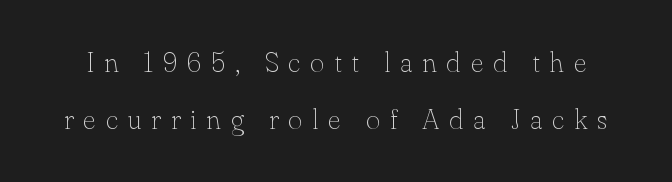
Spacing verdict: proportional, widths tailored to each character. If you drew a line through each stem, it would be perfectly vertical. Tracking value appears strongly positive — letters spread wide. Successive baselines arrive slowly, with a big drop between each.
